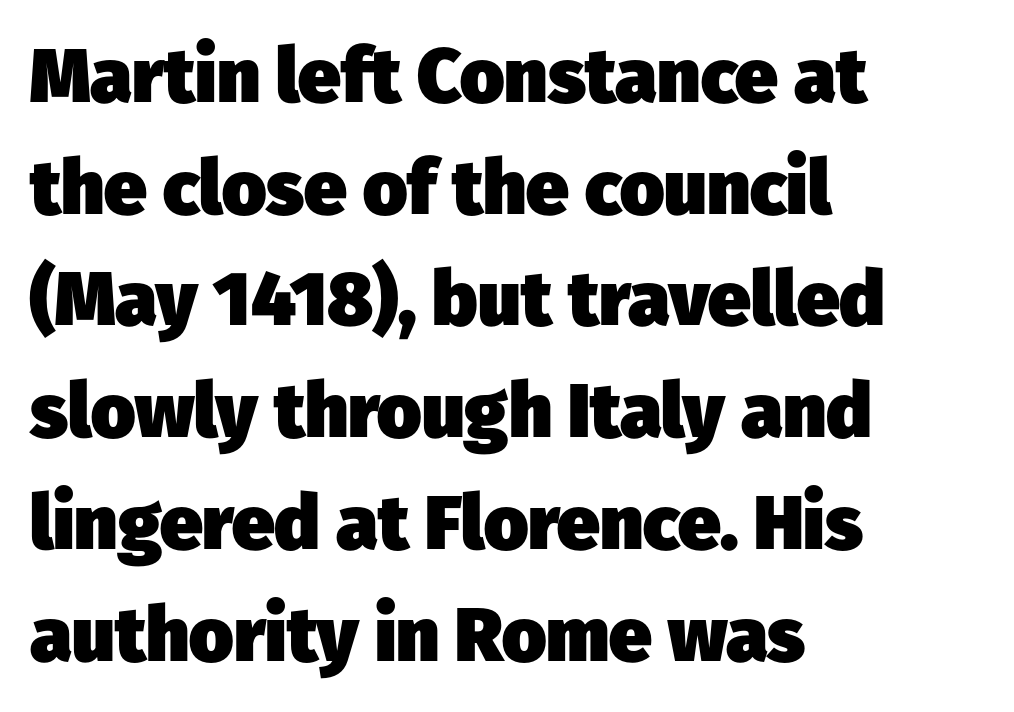
Q: Is the text bold? A: Yes.
Q: Is the typeface a serif or a sans-serif typeface? A: Sans-serif.
Q: Is the text underlined? A: No.
Q: How is the paragraph aligned? A: Left-aligned.
Q: Is the spacing between letters normal or unusually wide? A: Normal.
Q: Is the spacing between lines tight, normal or loose? A: Normal.
Q: Width (condensed, normal, or wide)? A: Normal.
Q: Stroke contrast? A: Low.
Q: x-height? A: Medium.
Q: Monospaced? A: No.
